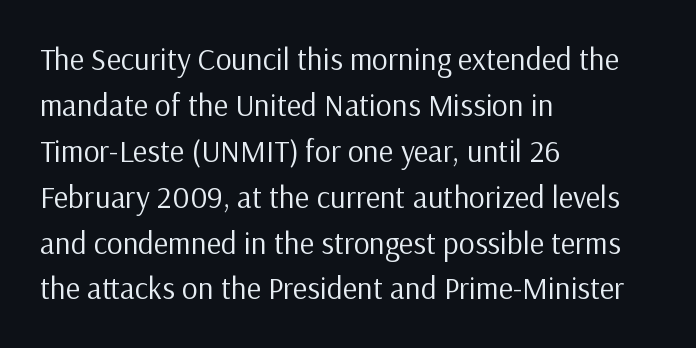
Layout note: lines flush left. The line texture is even and compact thanks to regular tracking. Note: no serifs on the glyphs. A normal amount of white space separates one row of letters from the next. The letters look calm and open, with moderate or lighter stems.
